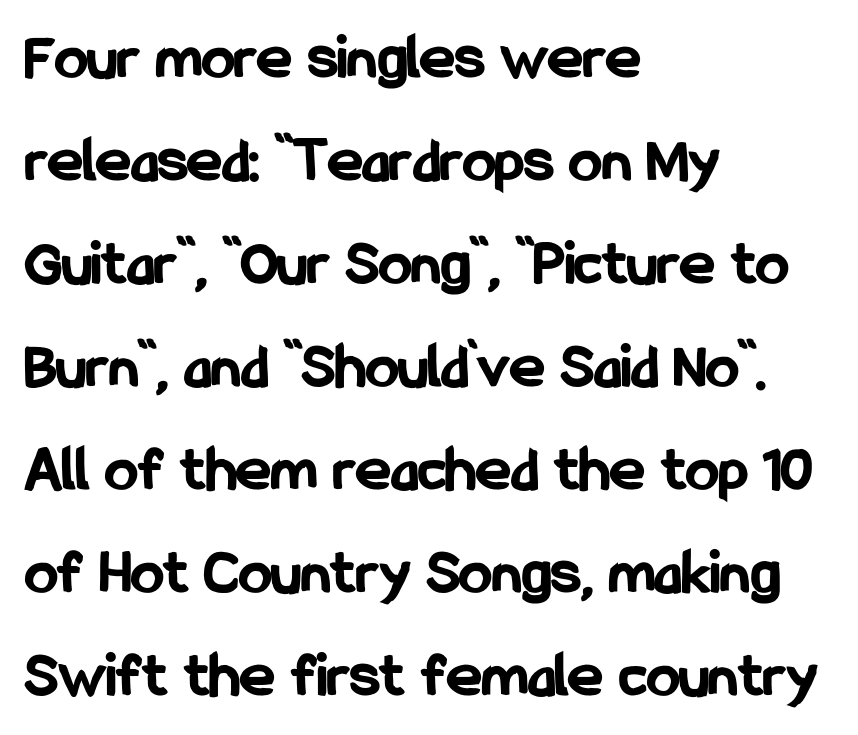
{"serif": "no", "italic": "no", "bold": "yes", "weight": "bold", "width": "condensed", "stroke_contrast": "low", "x_height": "medium", "monospaced": "no", "underline": "no", "align": "left", "line_spacing": "normal", "line_spacing_ratio": 1.56, "letter_spacing": "normal", "letter_spacing_em": 0.0, "glyph_px": 66}
